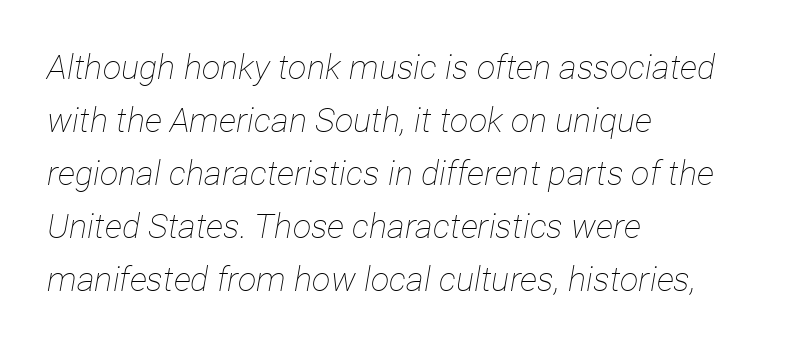
Q: Is the text bold? A: No.
Q: Is the text italic (slanted)? A: Yes, it leans right by about 12 degrees.
Q: Is the text underlined? A: No.
Q: How is the paragraph aligned? A: Left-aligned.
Q: Is the spacing between letters normal or unusually wide? A: Normal.
Q: Is the spacing between lines tight, normal or loose? A: Normal.
Q: Width (condensed, normal, or wide)? A: Condensed.
Q: Stroke contrast? A: Low.
Q: x-height? A: Medium.
Q: Monospaced? A: No.
